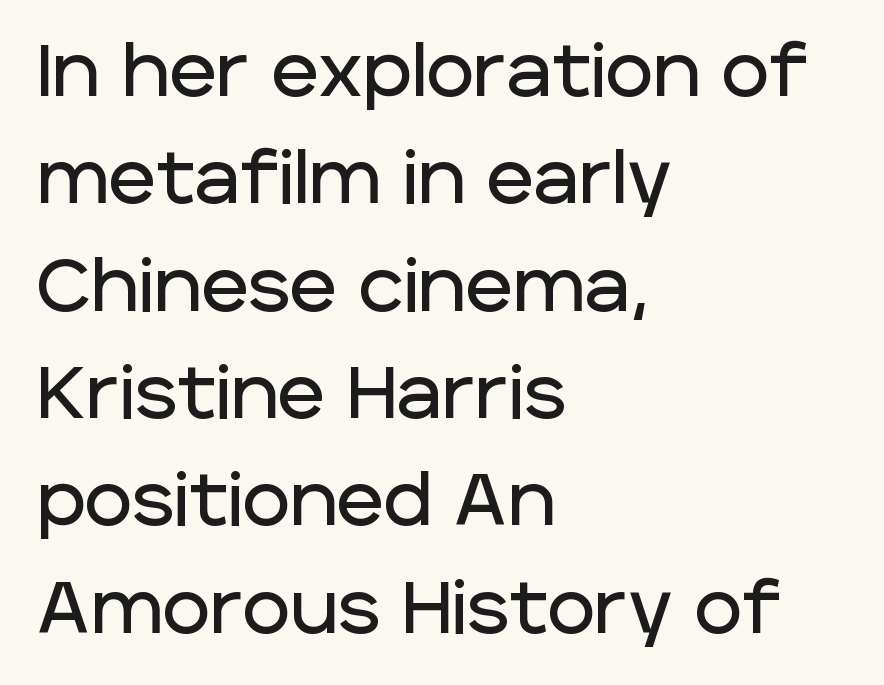
Q: Is the text italic (slanted)? A: No, it is upright.
Q: Is the typeface a serif or a sans-serif typeface? A: Sans-serif.
Q: Is the text underlined? A: No.
Q: How is the paragraph aligned? A: Left-aligned.
Q: Is the spacing between letters normal or unusually wide? A: Normal.
Q: Is the spacing between lines tight, normal or loose? A: Normal.
Q: Width (condensed, normal, or wide)? A: Normal.
Q: Stroke contrast? A: Low.
Q: x-height? A: Large.
Q: Monospaced? A: No.
